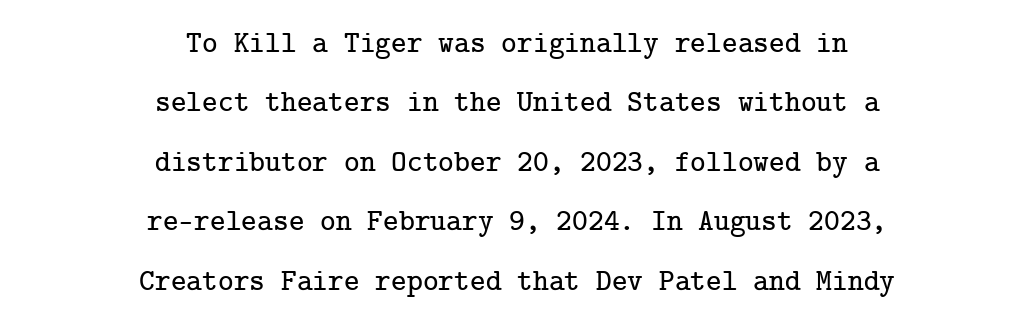
You could fit nearly another row in the gap between these rows. A clean baseline with only descenders dipping below it. Nothing unusual about the tracking: characters are spaced as the font intends. In terms of letterform style, serifs are clearly present.
